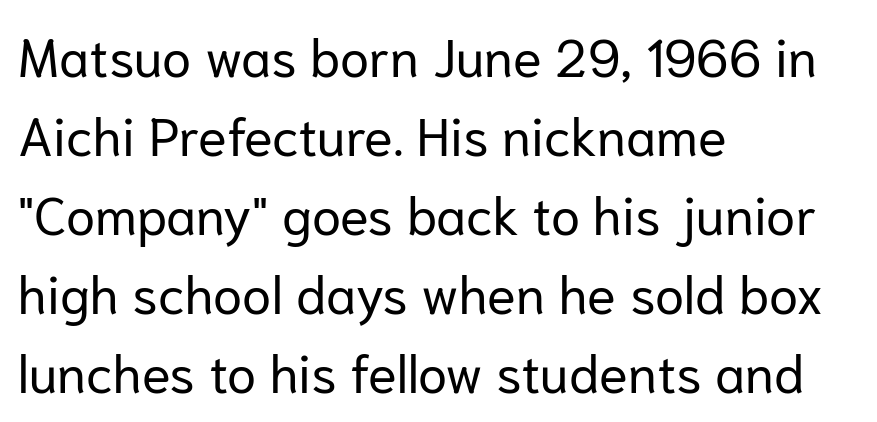
The image shows 53 px regular-weight sans-serif type, upright; set left-aligned, normal line spacing (1.49x), normal letter spacing, not underlined; low stroke contrast and a medium x-height.
